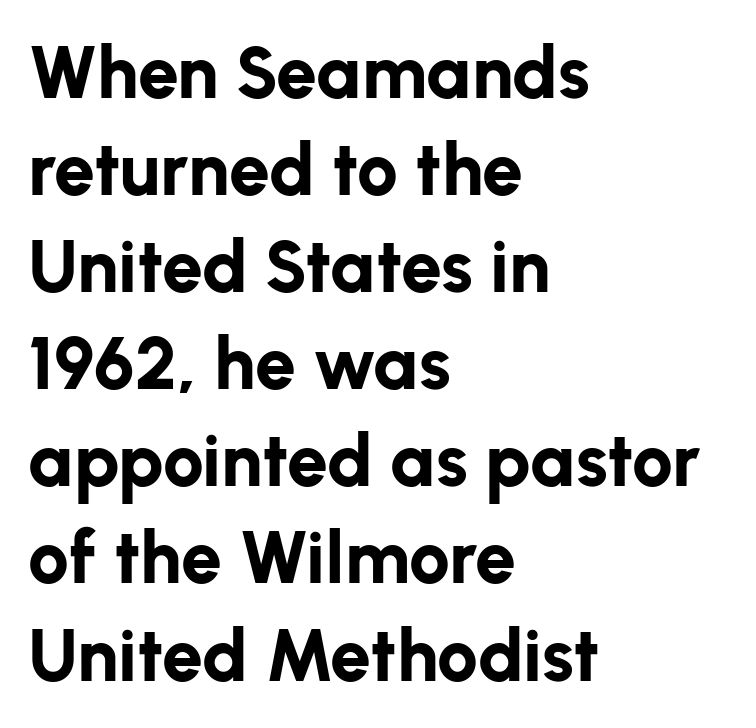
Q: Is the text bold? A: Yes.
Q: Is the text italic (slanted)? A: No, it is upright.
Q: Is the typeface a serif or a sans-serif typeface? A: Sans-serif.
Q: Is the text underlined? A: No.
Q: How is the paragraph aligned? A: Left-aligned.
Q: Is the spacing between letters normal or unusually wide? A: Normal.
Q: Is the spacing between lines tight, normal or loose? A: Normal.
Q: Width (condensed, normal, or wide)? A: Normal.
Q: Stroke contrast? A: Low.
Q: x-height? A: Medium.
Q: Monospaced? A: No.
